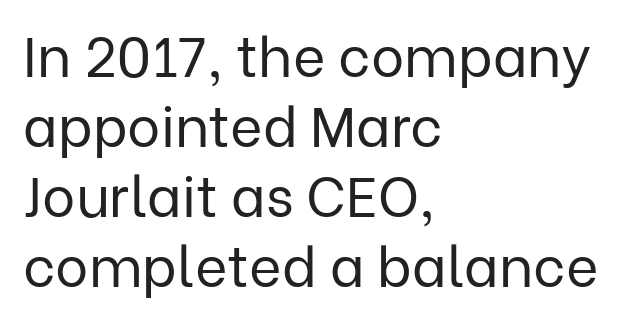
Q: Is the text bold? A: No.
Q: Is the text italic (slanted)? A: No, it is upright.
Q: Is the typeface a serif or a sans-serif typeface? A: Sans-serif.
Q: Is the text underlined? A: No.
Q: How is the paragraph aligned? A: Left-aligned.
Q: Is the spacing between letters normal or unusually wide? A: Normal.
Q: Is the spacing between lines tight, normal or loose? A: Normal.
Q: Width (condensed, normal, or wide)? A: Normal.
Q: Stroke contrast? A: Low.
Q: x-height? A: Medium.
Q: Monospaced? A: No.
